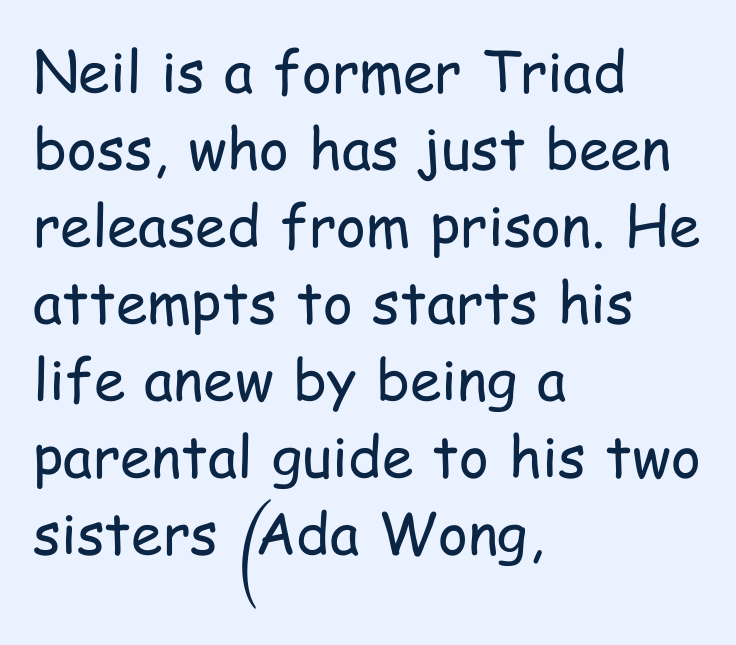
Q: Is the text bold? A: No.
Q: Is the text italic (slanted)? A: No, it is upright.
Q: Is the typeface a serif or a sans-serif typeface? A: Sans-serif.
Q: Is the text underlined? A: No.
Q: How is the paragraph aligned? A: Left-aligned.
Q: Is the spacing between letters normal or unusually wide? A: Normal.
Q: Is the spacing between lines tight, normal or loose? A: Normal.
Q: Width (condensed, normal, or wide)? A: Condensed.
Q: Stroke contrast? A: Low.
Q: x-height? A: Medium.
Q: Monospaced? A: No.
